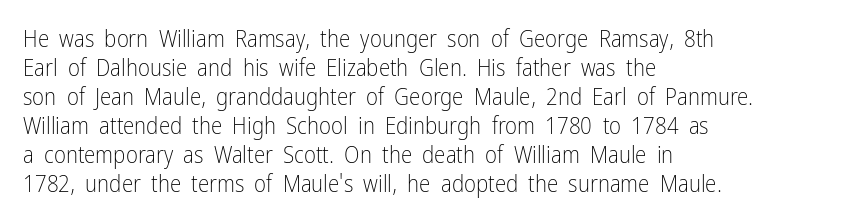
{"italic": "no", "bold": "no", "underline": "no", "align": "left", "line_spacing": "normal", "line_spacing_ratio": 1.26, "letter_spacing": "normal", "letter_spacing_em": 0.0, "glyph_px": 23}
